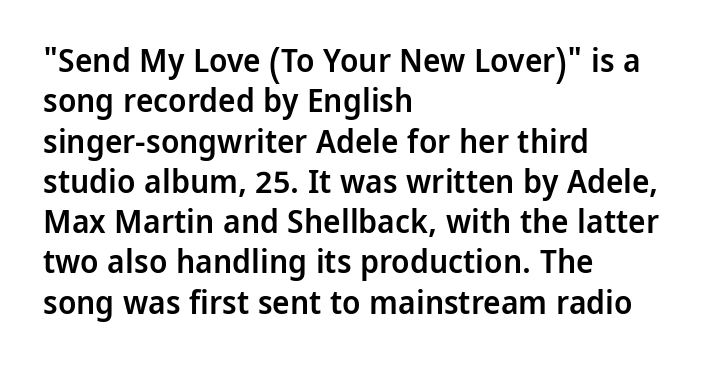
Q: Is the text bold? A: Semi-bold.
Q: Is the text italic (slanted)? A: No, it is upright.
Q: Is the typeface a serif or a sans-serif typeface? A: Sans-serif.
Q: Is the text underlined? A: No.
Q: How is the paragraph aligned? A: Left-aligned.
Q: Is the spacing between letters normal or unusually wide? A: Normal.
Q: Width (condensed, normal, or wide)? A: Normal.
Q: Stroke contrast? A: Low.
Q: x-height? A: Medium.
Q: Monospaced? A: No.
